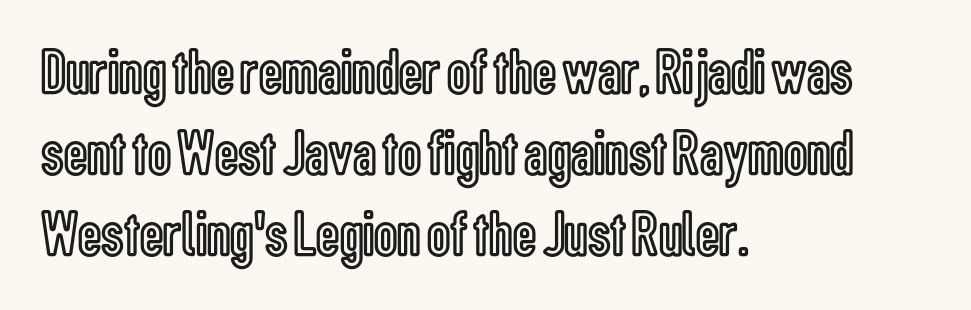
The image shows 65 px condensed type, upright; set left-aligned, normal line spacing (1.25x), normal letter spacing, not underlined; a medium x-height.
